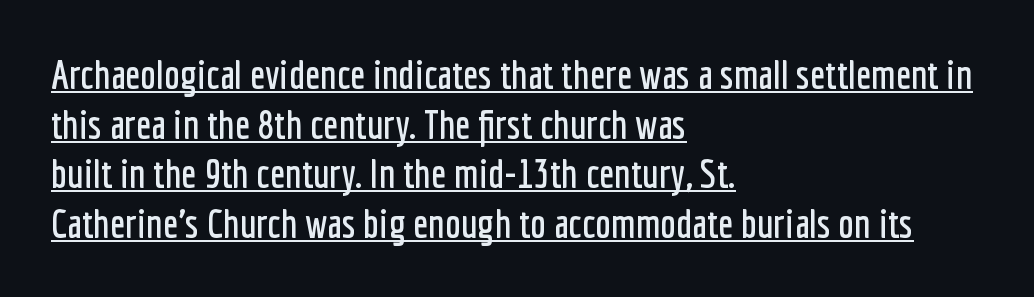
The face used here is proportionally spaced, like ordinary book or web type. Serif or sans? Sans — the stroke terminals are bare. This is underlined copy, the kind a proofreader might mark for attention. A classic flush-left, rag-right setting is used for this passage. Italic? Not at all — the glyphs are vertical.
